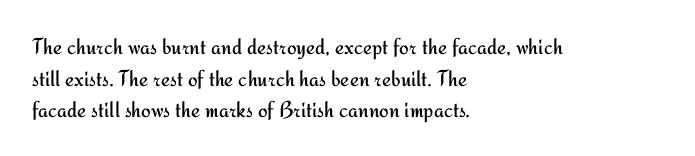
The image shows 23 px text type, upright; set left-aligned, normal line spacing (1.37x), normal letter spacing, not underlined.
